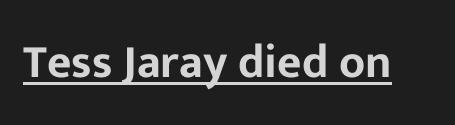
Notice how the stems are strictly vertical — no italics here. Examine the stroke ends and you'll find no serifs. You can see a thin bar hugging the bottom of the glyphs. The tracking reads as untouched default to a designer's eye. Note the varied advance widths — an 'i' is clearly narrower than an 'm'.
